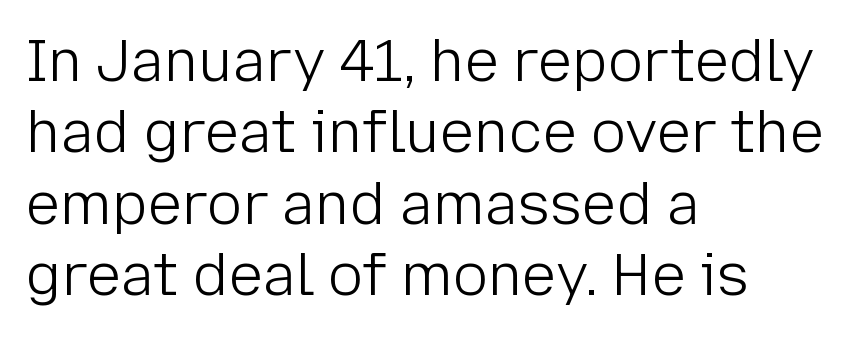
Q: Is the text bold? A: No.
Q: Is the text italic (slanted)? A: No, it is upright.
Q: Is the typeface a serif or a sans-serif typeface? A: Sans-serif.
Q: Is the text underlined? A: No.
Q: How is the paragraph aligned? A: Left-aligned.
Q: Is the spacing between letters normal or unusually wide? A: Normal.
Q: Width (condensed, normal, or wide)? A: Normal.
Q: Stroke contrast? A: Low.
Q: x-height? A: Medium.
Q: Monospaced? A: No.
